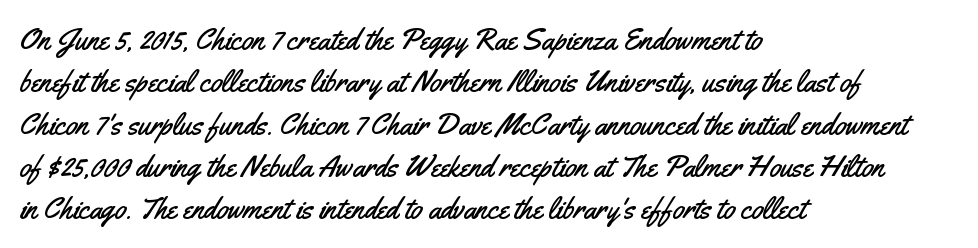
{"serif": "no", "width": "condensed", "stroke_contrast": "medium", "x_height": "small", "monospaced": "no", "underline": "no", "align": "left", "line_spacing": "normal", "line_spacing_ratio": 1.41, "letter_spacing": "normal", "letter_spacing_em": 0.0, "glyph_px": 30}
